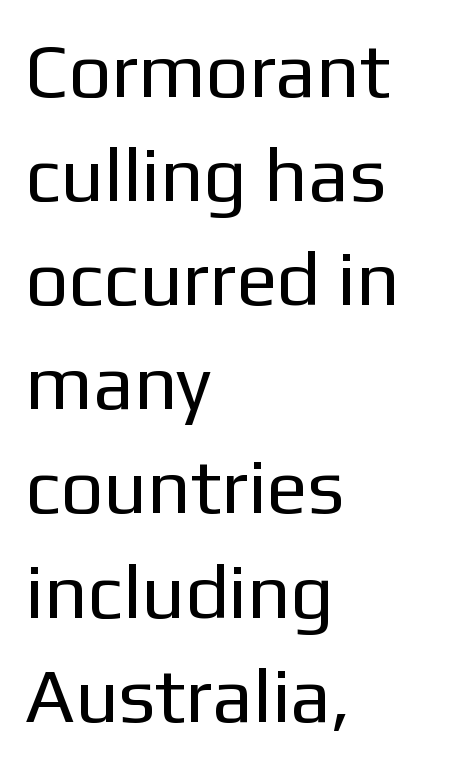
Q: Is the text bold? A: No.
Q: Is the text italic (slanted)? A: No, it is upright.
Q: Is the typeface a serif or a sans-serif typeface? A: Sans-serif.
Q: Is the text underlined? A: No.
Q: How is the paragraph aligned? A: Left-aligned.
Q: Is the spacing between letters normal or unusually wide? A: Normal.
Q: Is the spacing between lines tight, normal or loose? A: Normal.
Q: Width (condensed, normal, or wide)? A: Normal.
Q: Stroke contrast? A: Low.
Q: x-height? A: Medium.
Q: Monospaced? A: No.
